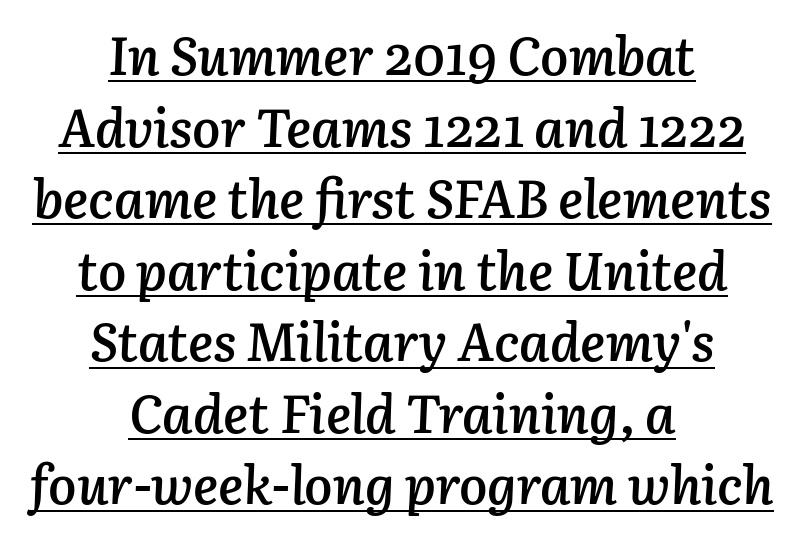
The image shows 53 px semibold type, italic (leaning right); set centered, normal line spacing (1.35x), normal letter spacing, underlined; low stroke contrast and a medium x-height.
